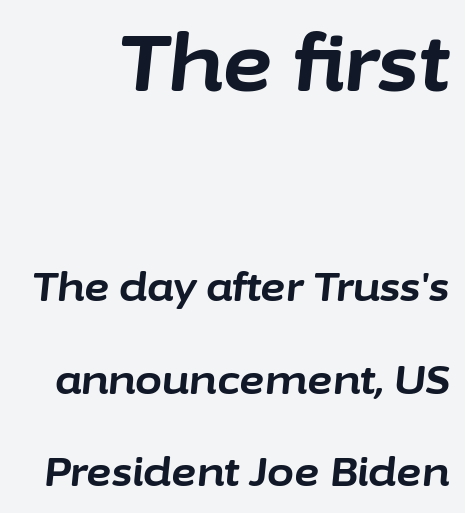
Interline gaps are noticeably wide in this sample. You can tell it's italic because the verticals aren't actually vertical. Varying glyph widths throughout — classic text-font behaviour. Which chunk is bigger? The first one — the top block dwarfs the bottom. Tracking value appears to be zero — textbook default spacing.
